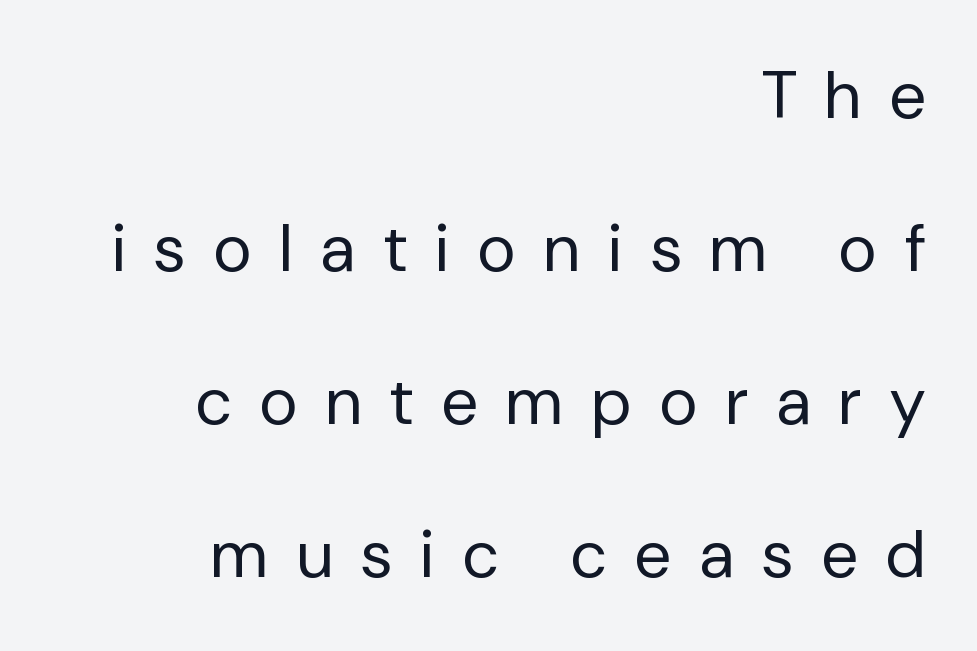
The image shows 66 px regular-weight sans-serif type, upright; set right-aligned, loose line spacing (2.32x), unusually wide letter spacing (+0.44 em), not underlined; low stroke contrast and a medium x-height.
